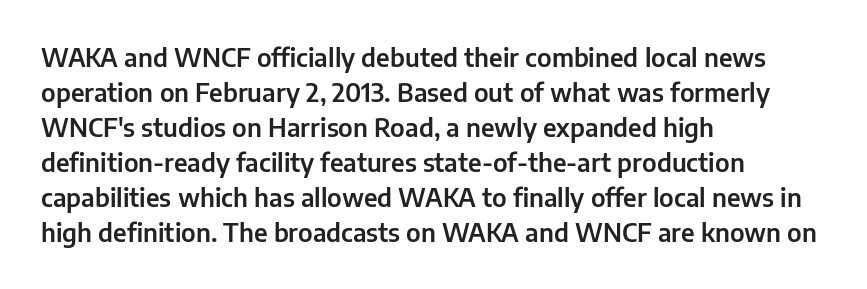
The image shows 25 px text type, upright; set left-aligned, normal line spacing (1.4x), normal letter spacing, not underlined.
